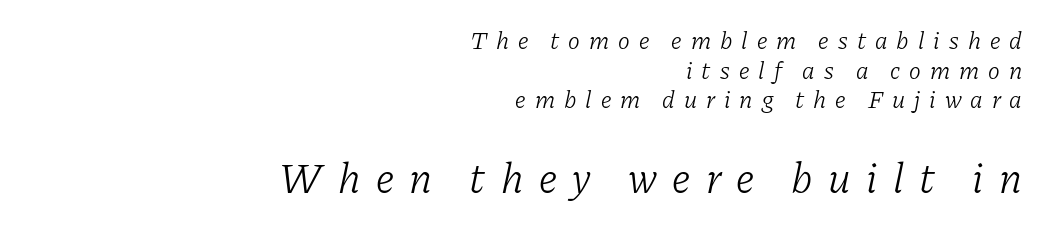
The image shows 43 px light serif type, italic (leaning right); set right-aligned, line spacing 1.19x, unusually wide letter spacing (+0.36 em), not underlined; the second (bottom) block is 1.72x larger; low stroke contrast and a medium x-height.
